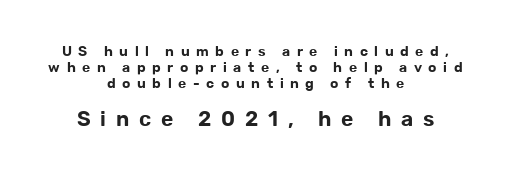
Italic? Not at all — the glyphs are vertical. Underlining? Definitely not there. Tightly led — the rows are bunched. Reading down the block, each line starts at a different indent, mirrored at its end. Tracking value appears strongly positive — letters spread wide. Size hierarchy here favors the trailing block over the leading one.
